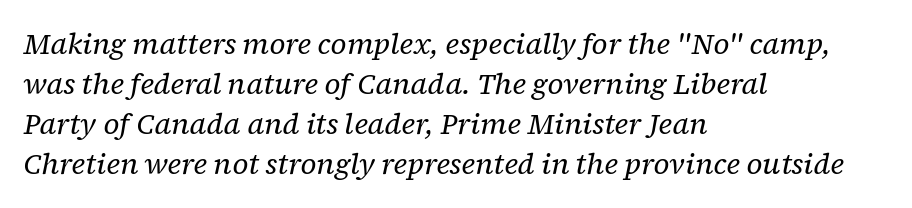
Horizontal alignment here is leftward, the default for most running prose. Evenly set lines give the paragraph a standard silhouette. Regarding serifs, this sample has them. The letters advance in unequal steps, a hallmark of proportional type.
